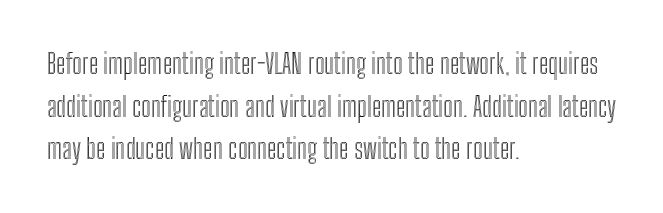
Q: Is the text italic (slanted)? A: No, it is upright.
Q: Is the text underlined? A: No.
Q: How is the paragraph aligned? A: Left-aligned.
Q: Is the spacing between letters normal or unusually wide? A: Normal.
Q: Is the spacing between lines tight, normal or loose? A: Normal.
